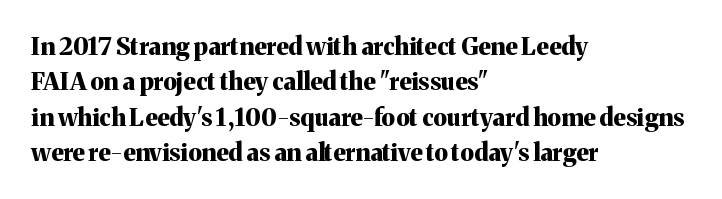
Q: Is the text bold? A: Yes.
Q: Is the text italic (slanted)? A: No, it is upright.
Q: Is the text underlined? A: No.
Q: How is the paragraph aligned? A: Left-aligned.
Q: Is the spacing between letters normal or unusually wide? A: Normal.
Q: Is the spacing between lines tight, normal or loose? A: Normal.
